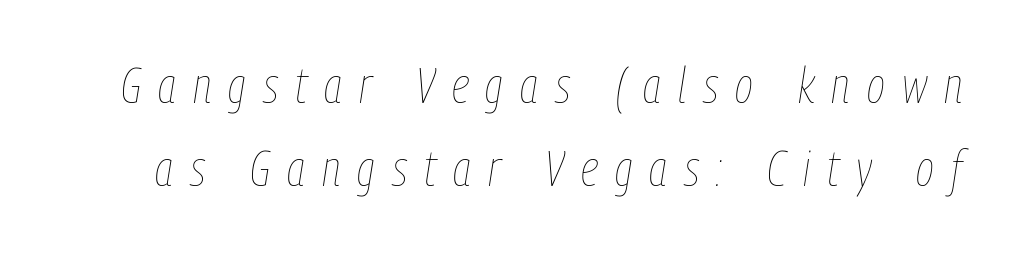
Q: Is the text bold? A: No.
Q: Is the text italic (slanted)? A: Yes, it leans right by about 9 degrees.
Q: Is the text underlined? A: No.
Q: Is the spacing between letters normal or unusually wide? A: Unusually wide.
Q: Is the spacing between lines tight, normal or loose? A: Normal.
Q: Width (condensed, normal, or wide)? A: Condensed.
Q: Stroke contrast? A: Low.
Q: x-height? A: Medium.
Q: Monospaced? A: No.
